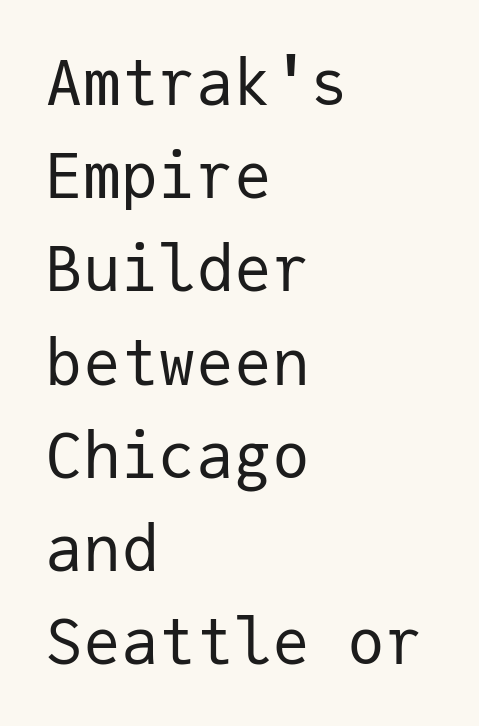
{"serif": "no", "italic": "no", "bold": "no", "weight": "regular", "width": "normal", "stroke_contrast": "low", "x_height": "medium", "monospaced": "yes", "underline": "no", "align": "left", "line_spacing": "normal", "line_spacing_ratio": 1.48, "letter_spacing": "normal", "letter_spacing_em": 0.0, "glyph_px": 63}
